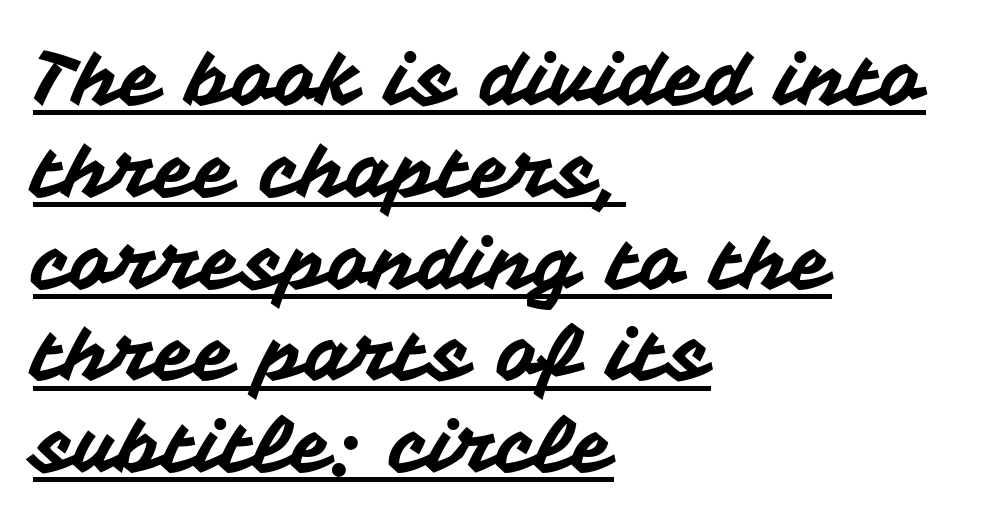
Think of a printed novel: that variable character pitch is what you see here. Does a line run under the words? Yes, clearly. Left-aligned paragraph, ragged on the right.
